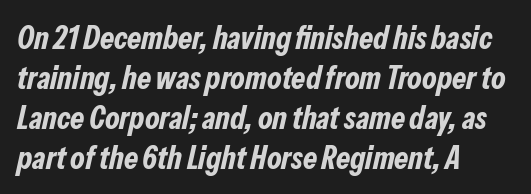
{"italic": "yes", "lean": "right", "slant_degrees": 13, "bold": "yes", "weight": "bold", "width": "condensed", "stroke_contrast": "low", "x_height": "medium", "monospaced": "no", "underline": "no", "align": "left", "line_spacing": "normal", "line_spacing_ratio": 1.25, "letter_spacing": "normal", "letter_spacing_em": 0.0, "glyph_px": 32}
